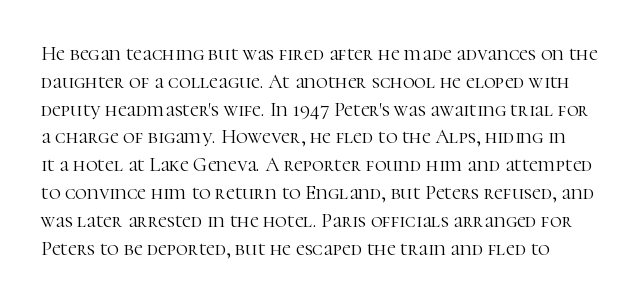
Ink coverage per letter is moderate at most. Underline: absent. The tracking reads as untouched default to a designer's eye. Does the lettering tilt? It doesn't — this is upright.
